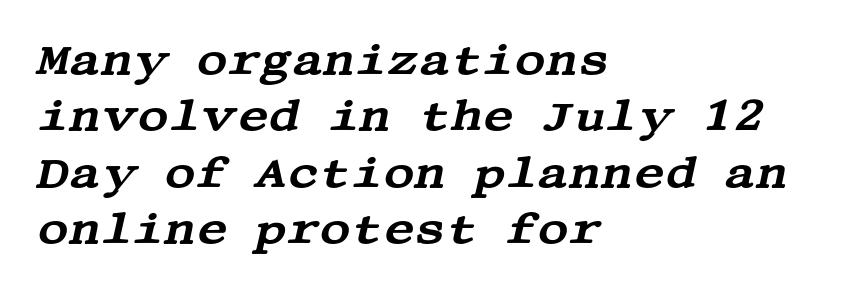
Regular leading. You can tell from the footed stems that serif type was used. The strip under each line holds only bare page. The letters are slanted; this is an italic face.
